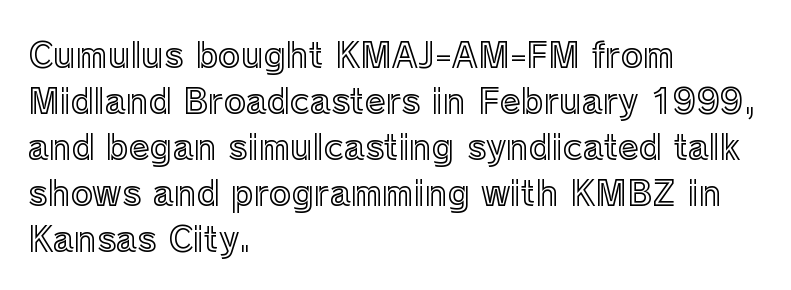
{"italic": "no", "width": "normal", "x_height": "medium", "monospaced": "no", "underline": "no", "align": "left", "line_spacing": "normal", "line_spacing_ratio": 1.35, "letter_spacing": "normal", "letter_spacing_em": 0.0, "glyph_px": 34}
